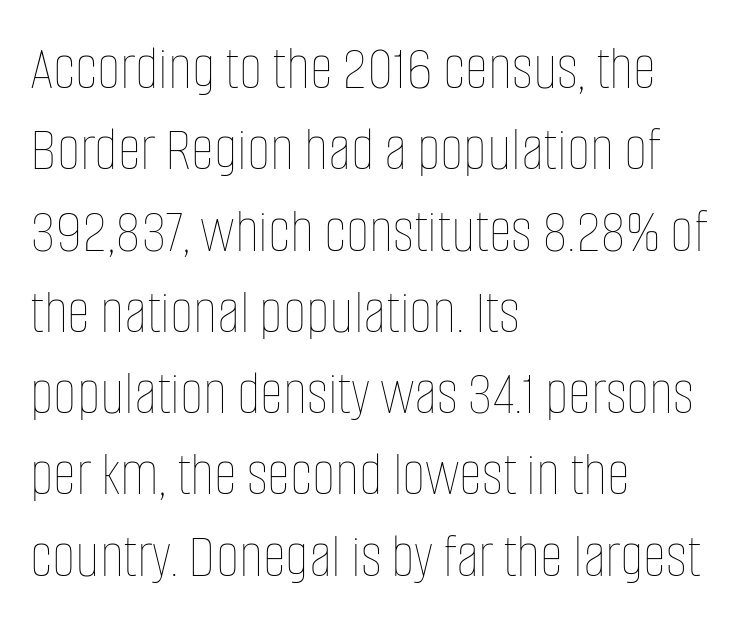
The image shows 64 px thin, condensed type, upright; set left-aligned, normal line spacing (1.27x), normal letter spacing, not underlined; low stroke contrast and a large x-height.
